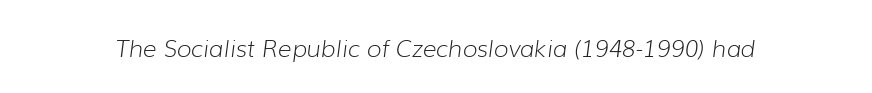
The image shows 24 px text type, italic (leaning right); set normal letter spacing, not underlined.
